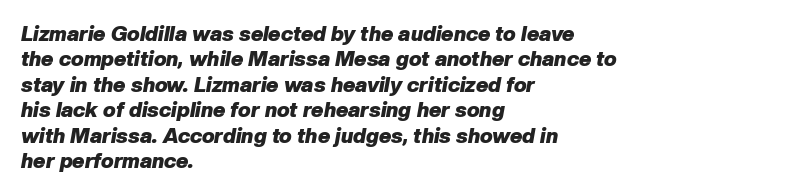
{"italic": "yes", "lean": "right", "slant_degrees": 10, "bold": "yes", "underline": "no", "align": "left", "line_spacing_ratio": 1.21, "letter_spacing": "normal", "letter_spacing_em": 0.0, "glyph_px": 21}
